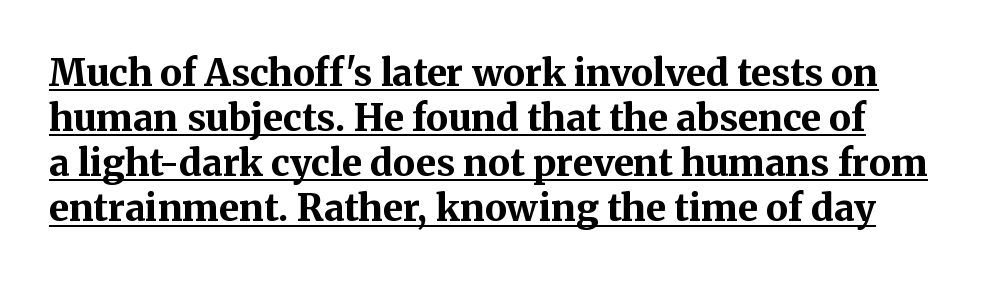
The image shows 37 px bold serif type, upright; set line spacing 1.22x, normal letter spacing, underlined; medium stroke contrast and a medium x-height.
